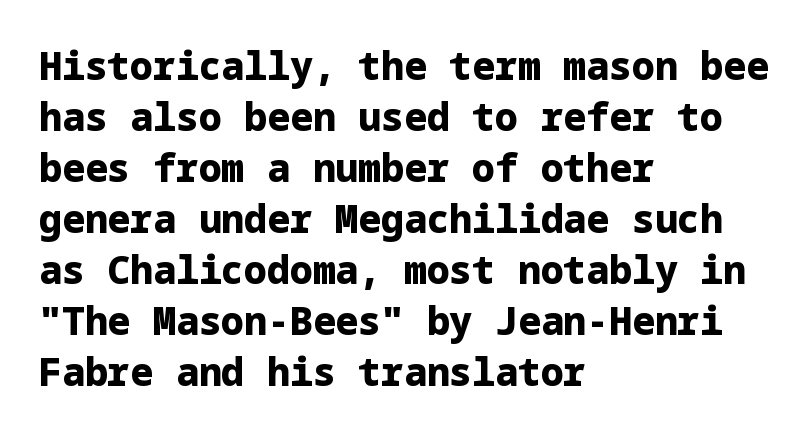
The image shows 38 px heavy sans-serif type, upright; set left-aligned, normal line spacing (1.34x), normal letter spacing, not underlined; low stroke contrast and a medium x-height.
